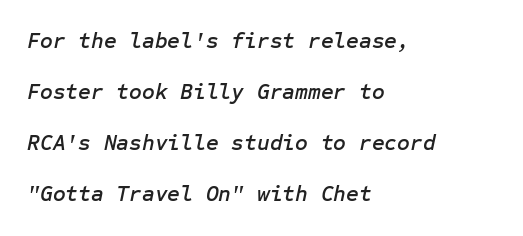
How would I describe the line gaps? Wide and relaxed. Leftover space on each line is placed entirely after the last word. It's the slanting kind of type. The space directly below the letters is spotless. Standard letterfit; no display-style spreading of the glyphs.
